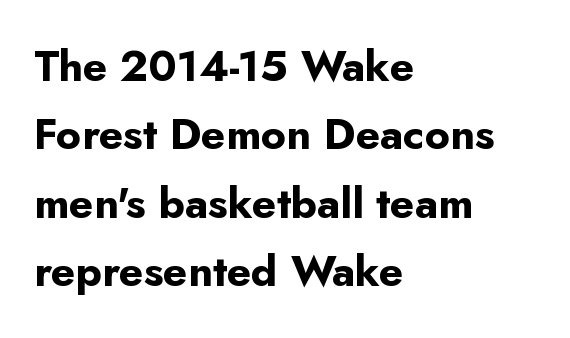
The image shows 43 px bold sans-serif type, upright; set left-aligned, normal line spacing (1.59x), normal letter spacing, not underlined; low stroke contrast and a small x-height.
